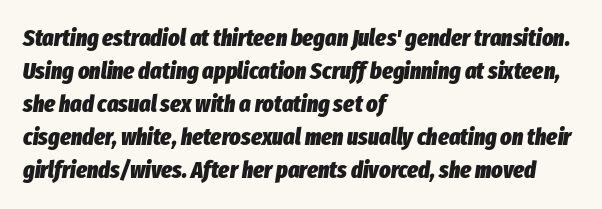
{"italic": "yes", "lean": "right", "slant_degrees": 8, "bold": "yes", "underline": "no", "align": "left", "line_spacing": "normal", "line_spacing_ratio": 1.38, "letter_spacing": "normal", "letter_spacing_em": 0.0, "glyph_px": 24}
